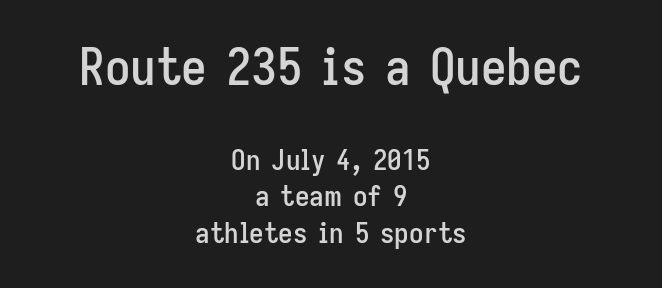
Q: Is the text italic (slanted)? A: No, it is upright.
Q: Is the typeface a serif or a sans-serif typeface? A: Sans-serif.
Q: Is the text underlined? A: No.
Q: How is the paragraph aligned? A: Centered.
Q: Is the spacing between letters normal or unusually wide? A: Normal.
Q: Is the spacing between lines tight, normal or loose? A: Normal.
Q: Which block of text is set in a larger size, the first (top) or the second (bottom)? A: The first (top) one.
Q: Width (condensed, normal, or wide)? A: Condensed.
Q: Stroke contrast? A: Low.
Q: x-height? A: Medium.
Q: Monospaced? A: No.
